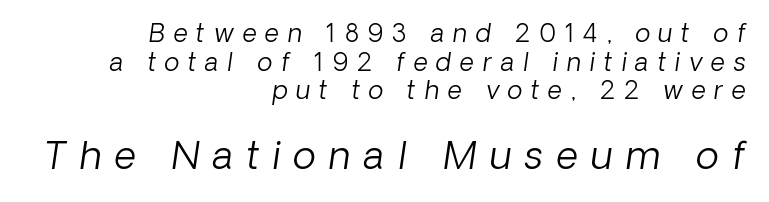
Check the space under the baseline: it is left empty. The rendering uses natural spacing where letterforms have individual widths. A student would call this right alignment; a typographer would say flush right, rag left. Heft: none added — not bold. The designer dialed line spacing down below the default.
